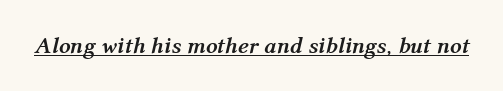
The image shows 23 px bold type, italic (leaning right); set normal letter spacing, underlined.
